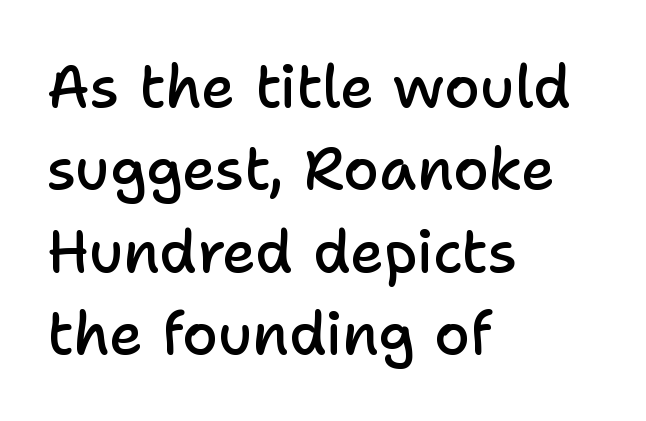
Q: Is the text bold? A: Semi-bold.
Q: Is the text italic (slanted)? A: No, it is upright.
Q: Is the typeface a serif or a sans-serif typeface? A: Sans-serif.
Q: Is the text underlined? A: No.
Q: How is the paragraph aligned? A: Left-aligned.
Q: Is the spacing between letters normal or unusually wide? A: Normal.
Q: Is the spacing between lines tight, normal or loose? A: Normal.
Q: Width (condensed, normal, or wide)? A: Normal.
Q: Stroke contrast? A: Low.
Q: x-height? A: Medium.
Q: Monospaced? A: No.
